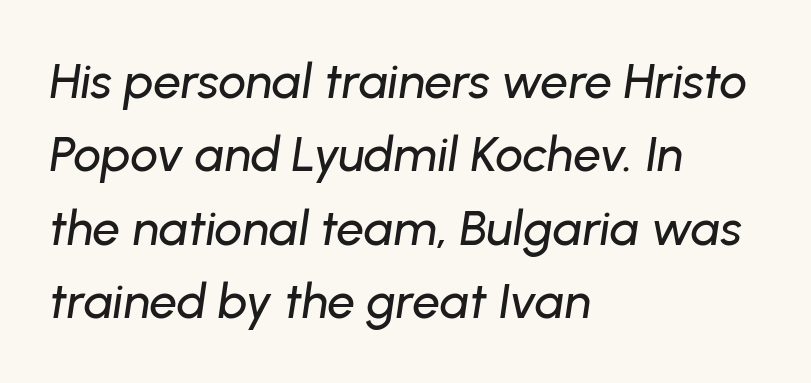
{"italic": "yes", "lean": "right", "slant_degrees": 8, "width": "normal", "stroke_contrast": "low", "x_height": "medium", "monospaced": "no", "underline": "no", "align": "left", "line_spacing": "normal", "line_spacing_ratio": 1.5, "letter_spacing": "normal", "letter_spacing_em": 0.0, "glyph_px": 49}
